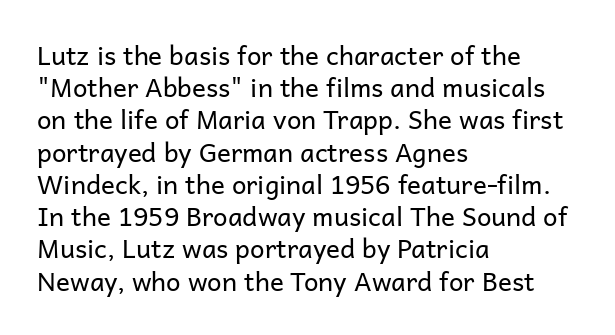
Q: Is the text bold? A: No.
Q: Is the text italic (slanted)? A: No, it is upright.
Q: Is the text underlined? A: No.
Q: How is the paragraph aligned? A: Left-aligned.
Q: Is the spacing between letters normal or unusually wide? A: Normal.
